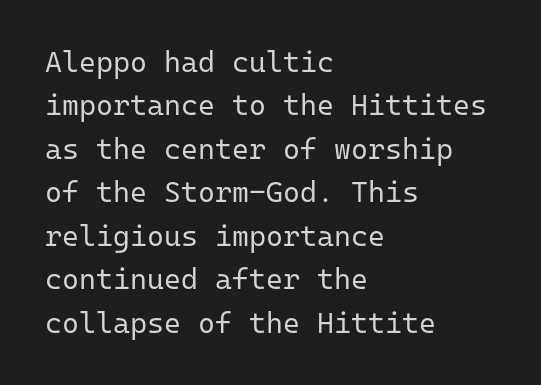
The image shows 29 px regular-weight sans-serif type, upright, monospaced; set left-aligned, normal line spacing (1.5x), normal letter spacing, not underlined; low stroke contrast and a medium x-height.
